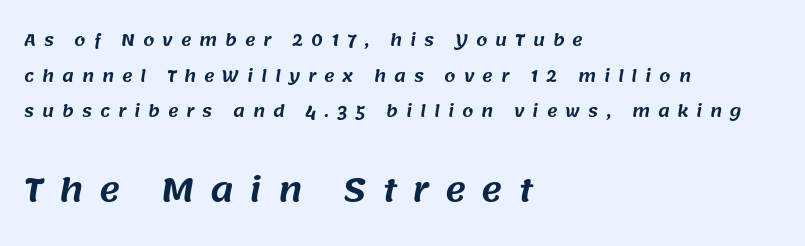
The image shows 32 px sans-serif type; set left-aligned, loose line spacing (2.23x), unusually wide letter spacing (+0.49 em), not underlined; the second (bottom) block is 2.0x larger; medium stroke contrast and a large x-height.
